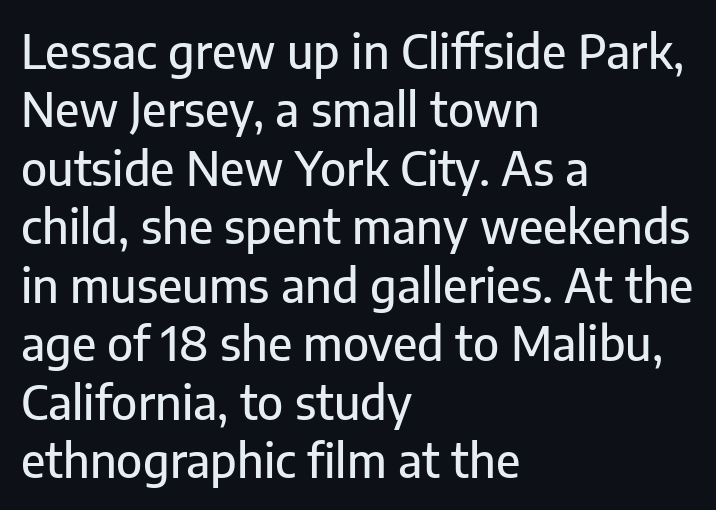
{"serif": "no", "italic": "no", "width": "normal", "stroke_contrast": "low", "x_height": "medium", "monospaced": "no", "underline": "no", "align": "left", "line_spacing": "normal", "line_spacing_ratio": 1.27, "letter_spacing": "normal", "letter_spacing_em": 0.0, "glyph_px": 46}
